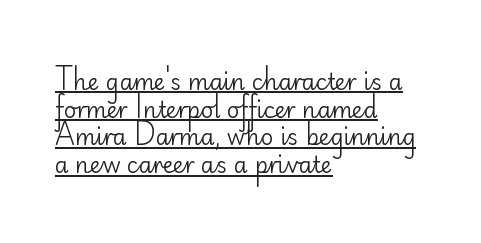
{"italic": "no", "bold": "no", "underline": "yes", "align": "left", "line_spacing": "normal", "line_spacing_ratio": 1.26, "letter_spacing": "normal", "letter_spacing_em": 0.0, "glyph_px": 22}
